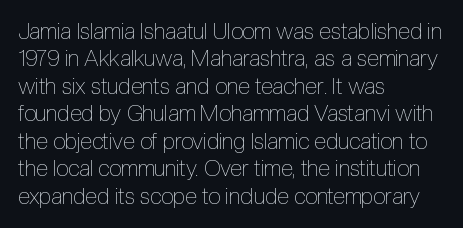
{"italic": "no", "bold": "no", "underline": "no", "align": "left", "line_spacing": "normal", "line_spacing_ratio": 1.25, "letter_spacing": "normal", "letter_spacing_em": 0.0, "glyph_px": 22}
